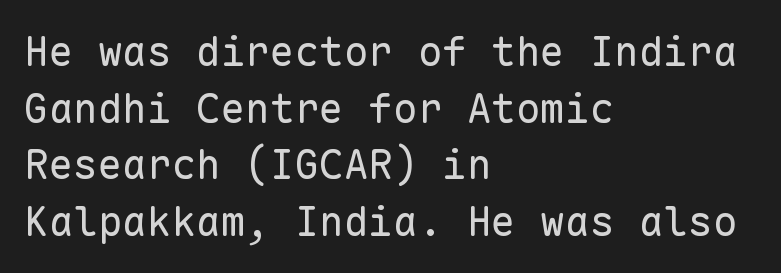
{"serif": "no", "italic": "no", "bold": "no", "weight": "regular", "width": "normal", "stroke_contrast": "low", "x_height": "medium", "monospaced": "yes", "underline": "no", "align": "left", "line_spacing": "normal", "line_spacing_ratio": 1.38, "letter_spacing": "normal", "letter_spacing_em": 0.0, "glyph_px": 41}
